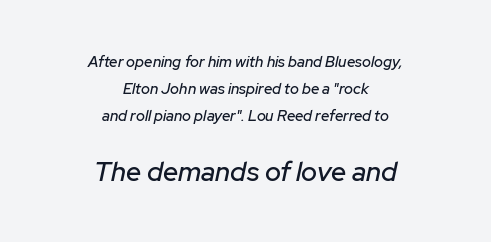
Q: Is the text italic (slanted)? A: Yes, it leans right by about 12 degrees.
Q: Is the text underlined? A: No.
Q: How is the paragraph aligned? A: Centered.
Q: Is the spacing between letters normal or unusually wide? A: Normal.
Q: Which block of text is set in a larger size, the first (top) or the second (bottom)? A: The second (bottom) one.
